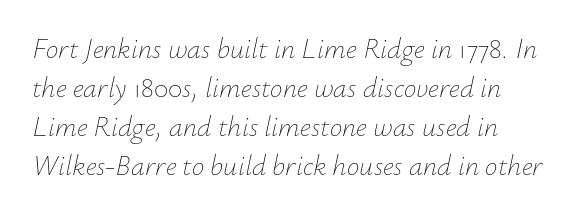
{"italic": "yes", "lean": "right", "slant_degrees": 12, "bold": "no", "weight": "thin", "width": "normal", "stroke_contrast": "low", "x_height": "small", "monospaced": "no", "underline": "no", "line_spacing": "normal", "line_spacing_ratio": 1.39, "letter_spacing": "normal", "letter_spacing_em": 0.0, "glyph_px": 28}
